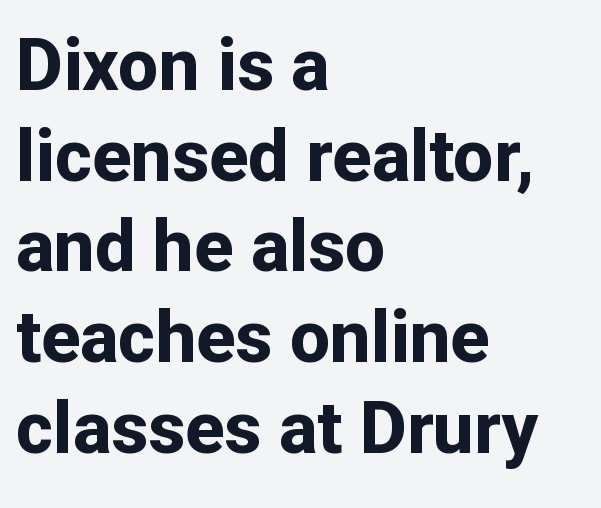
Teacher's note: observe the even left margin — that is flush-left alignment. The letters carry no serifs — their stems end cleanly without finishing strokes. It's the straight-up-and-down kind of type. Students, observe: this is what conventionally led text looks like. Here the designer chose a conventional face with non-uniform glyph widths. The strokes are fattened all the way to bold.
